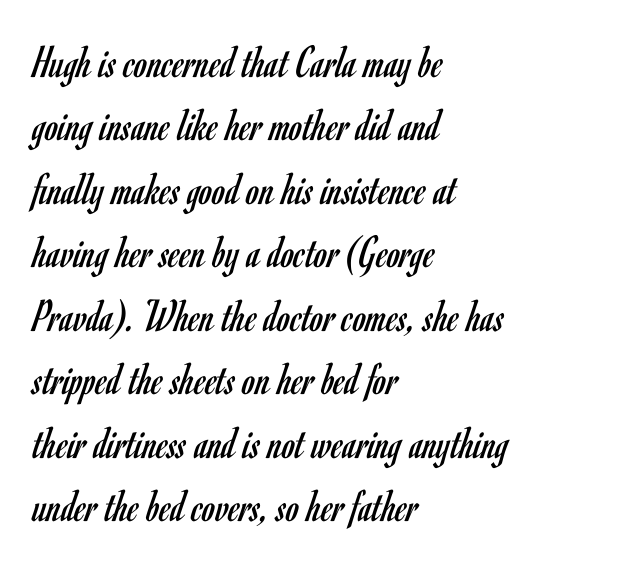
Q: Is the text bold? A: No.
Q: Is the text italic (slanted)? A: Yes.
Q: Is the typeface a serif or a sans-serif typeface? A: Sans-serif.
Q: Is the text underlined? A: No.
Q: How is the paragraph aligned? A: Left-aligned.
Q: Is the spacing between letters normal or unusually wide? A: Normal.
Q: Is the spacing between lines tight, normal or loose? A: Normal.
Q: Width (condensed, normal, or wide)? A: Condensed.
Q: Stroke contrast? A: Low.
Q: x-height? A: Small.
Q: Monospaced? A: No.
